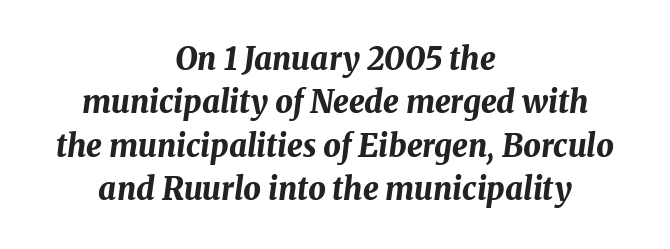
{"italic": "yes", "lean": "right", "slant_degrees": 8, "bold": "yes", "weight": "bold", "width": "normal", "stroke_contrast": "medium", "x_height": "medium", "monospaced": "no", "underline": "no", "align": "center", "line_spacing": "normal", "line_spacing_ratio": 1.4, "letter_spacing": "normal", "letter_spacing_em": 0.0, "glyph_px": 31}
